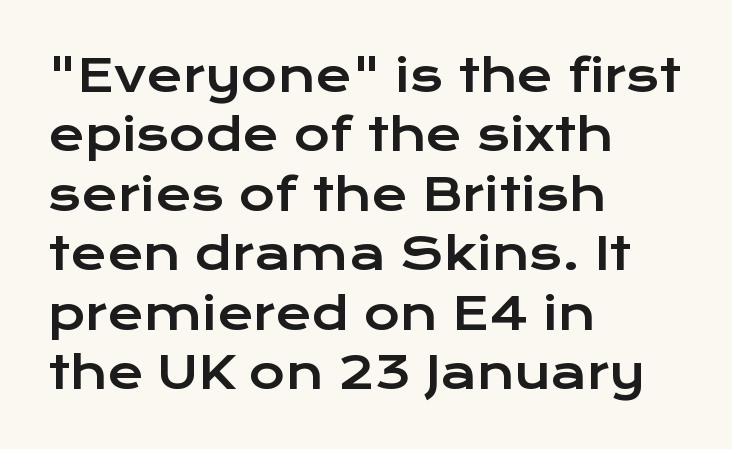
{"serif": "no", "italic": "no", "width": "wide", "stroke_contrast": "low", "x_height": "medium", "monospaced": "no", "underline": "no", "align": "left", "line_spacing": "normal", "line_spacing_ratio": 1.35, "letter_spacing": "normal", "letter_spacing_em": 0.0, "glyph_px": 44}
